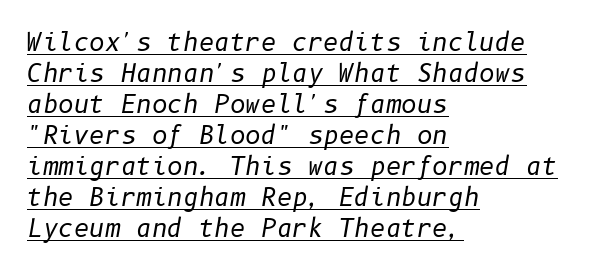
The image shows 24 px text type, italic (leaning right); set left-aligned, normal line spacing (1.29x), normal letter spacing, underlined.
